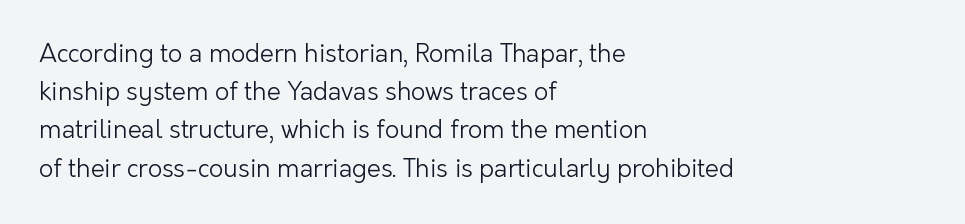
The glyphs are unaccompanied by any horizontal stroke below them. Posture: vertical. These lines keep a tight, regular rhythm from letter to letter. Interline gaps are of average width in this sample. The paragraph shown leans on its left margin.
